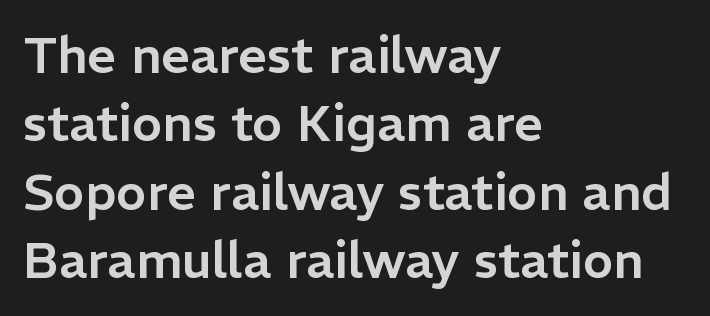
The image shows 51 px sans-serif type, upright; set left-aligned, normal line spacing (1.34x), normal letter spacing, not underlined; low stroke contrast and a medium x-height.
